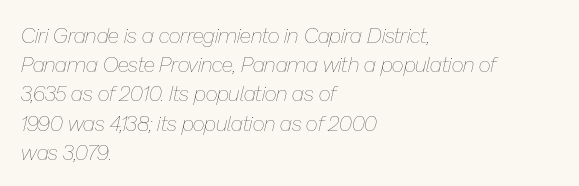
Q: Is the text bold? A: No.
Q: Is the text italic (slanted)? A: Yes, it leans right by about 13 degrees.
Q: Is the text underlined? A: No.
Q: How is the paragraph aligned? A: Left-aligned.
Q: Is the spacing between letters normal or unusually wide? A: Normal.
Q: Is the spacing between lines tight, normal or loose? A: Normal.
